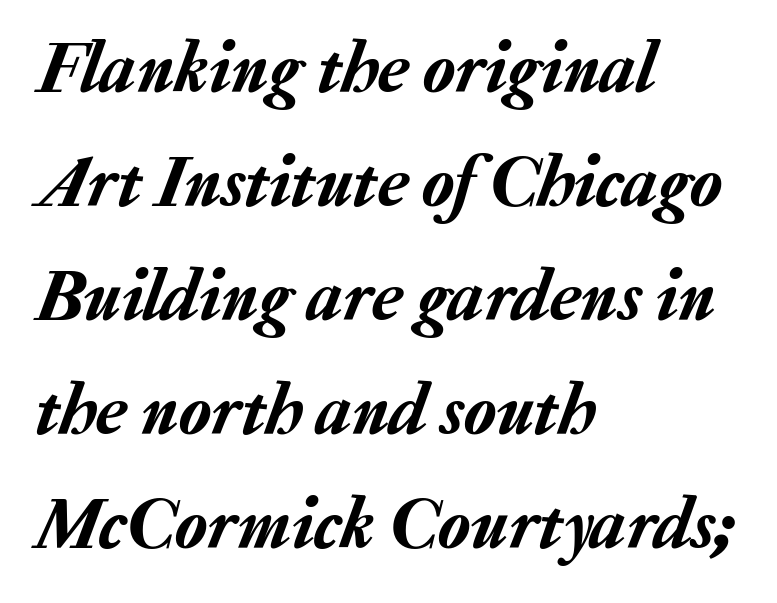
Q: Is the text italic (slanted)? A: Yes, it leans right by about 20 degrees.
Q: Is the text underlined? A: No.
Q: How is the paragraph aligned? A: Left-aligned.
Q: Is the spacing between letters normal or unusually wide? A: Normal.
Q: Is the spacing between lines tight, normal or loose? A: Normal.
Q: Width (condensed, normal, or wide)? A: Normal.
Q: Stroke contrast? A: Low.
Q: x-height? A: Medium.
Q: Monospaced? A: No.
